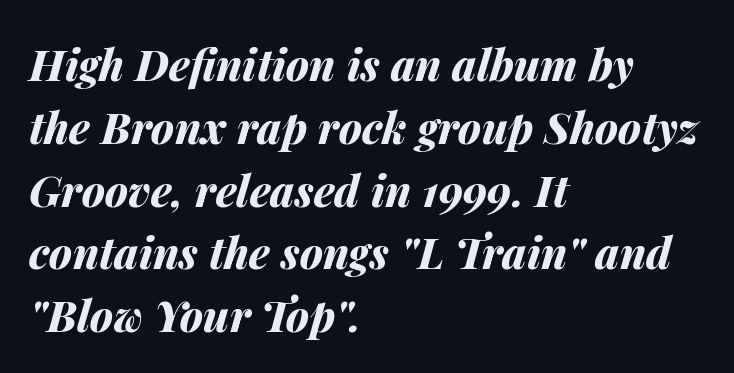
The image shows 43 px bold type, italic (leaning right); set left-aligned, normal line spacing (1.46x), normal letter spacing, not underlined; medium stroke contrast and a medium x-height.
